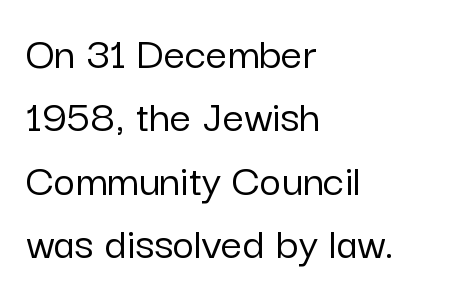
{"serif": "no", "italic": "no", "width": "normal", "stroke_contrast": "low", "x_height": "medium", "monospaced": "no", "underline": "no", "align": "left", "line_spacing": "normal", "line_spacing_ratio": 1.35, "letter_spacing": "normal", "letter_spacing_em": 0.0, "glyph_px": 47}
